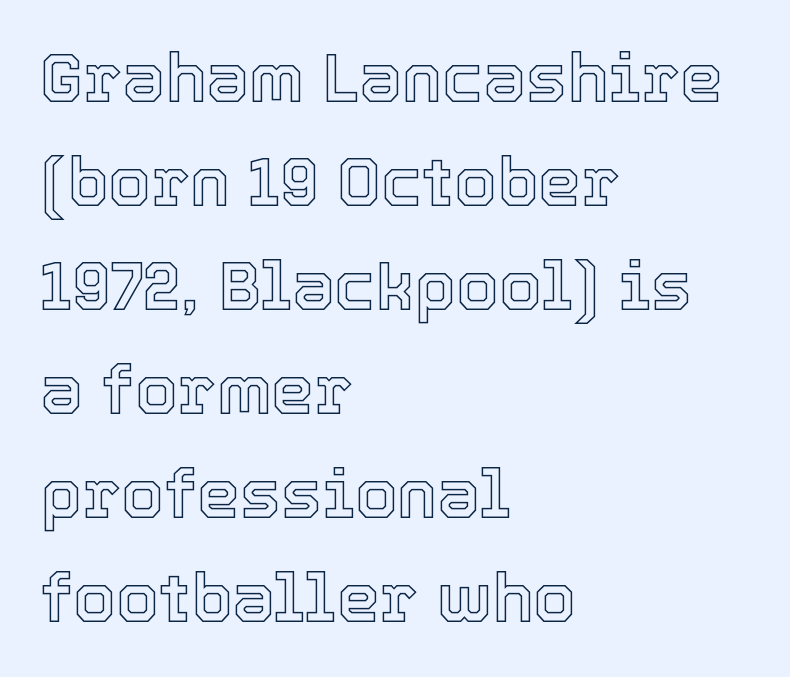
{"italic": "no", "width": "normal", "x_height": "medium", "monospaced": "no", "underline": "no", "align": "left", "line_spacing": "normal", "line_spacing_ratio": 1.53, "letter_spacing": "normal", "letter_spacing_em": 0.0, "glyph_px": 68}
